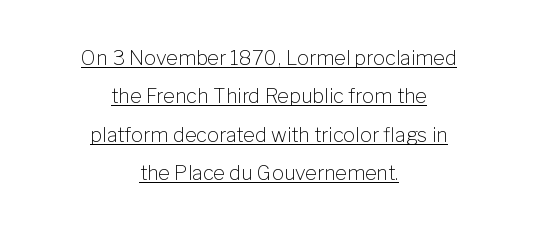
Q: Is the text bold? A: No.
Q: Is the text italic (slanted)? A: No, it is upright.
Q: Is the text underlined? A: Yes.
Q: How is the paragraph aligned? A: Centered.
Q: Is the spacing between letters normal or unusually wide? A: Normal.
Q: Is the spacing between lines tight, normal or loose? A: Loose.
